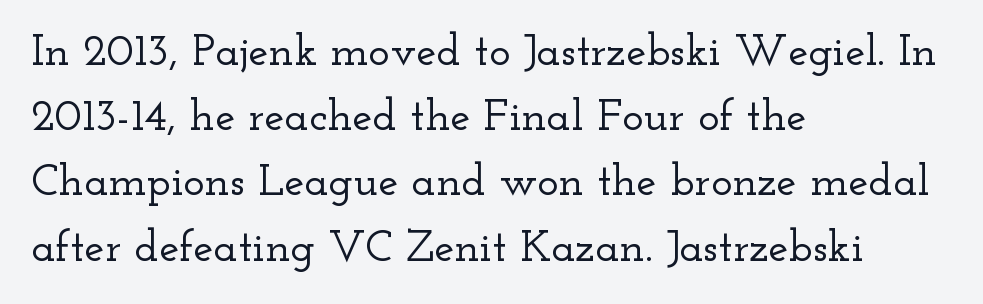
The image shows 45 px wide serif type, upright; set left-aligned, normal line spacing (1.45x), normal letter spacing, not underlined; low stroke contrast and a small x-height.
